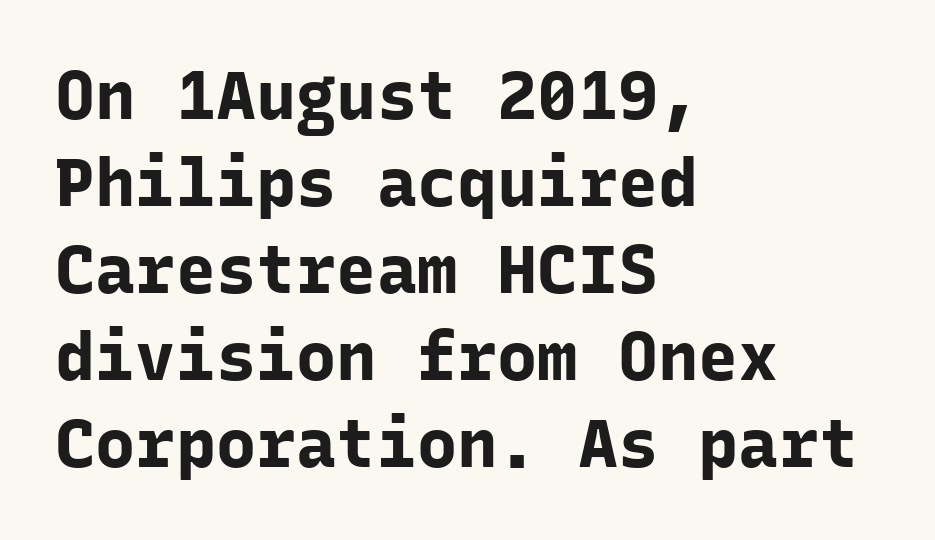
The rows are spaced the way most documents space them. Compared with a centered layout, this one pins lines to the left instead. The line texture is even and compact thanks to regular tracking. Is this a fixed-width face? Yes — each glyph sits in an identical cell.
